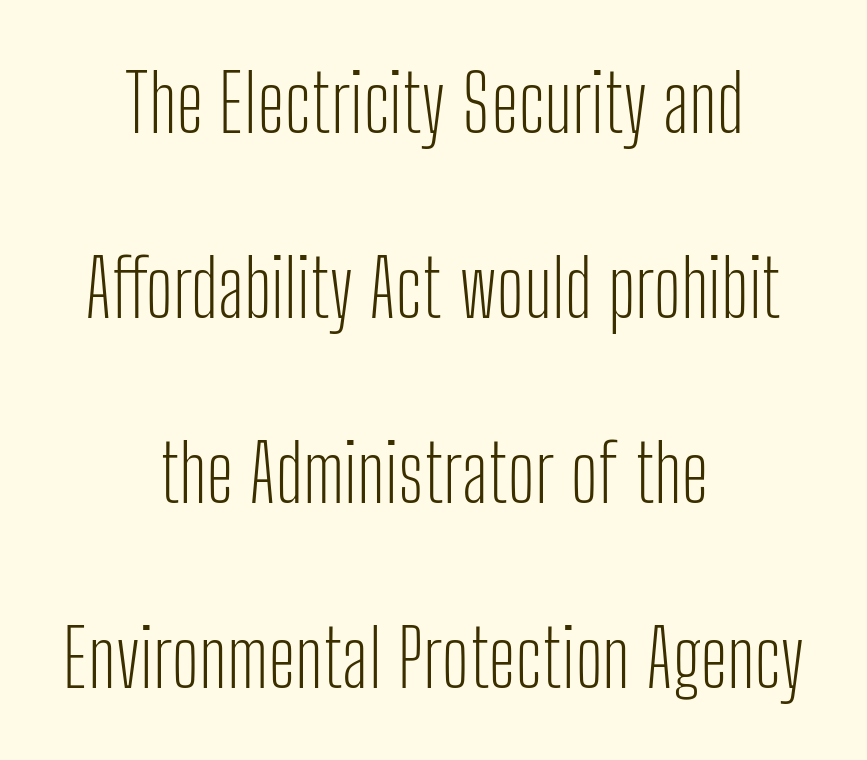
The image shows 79 px light, condensed sans-serif type, upright; set centered, loose line spacing (2.34x), normal letter spacing, not underlined; low stroke contrast and a medium x-height.
